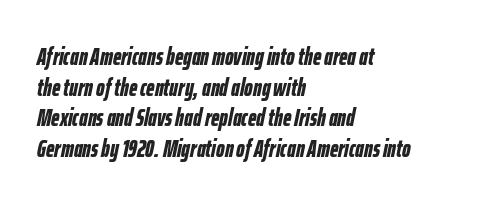
Heft: maximum for text — a bold. It's the slanting kind of type. No extra tracking has been applied to these lines. Words float on clear page, feet unadorned. Horizontal alignment here is leftward, the default for most running prose. The designer left line spacing at the default.
